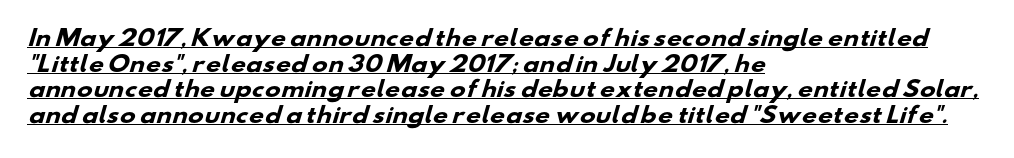
{"bold": "yes", "underline": "yes", "align": "left", "line_spacing_ratio": 1.22, "letter_spacing": "normal", "letter_spacing_em": 0.0, "glyph_px": 21}
